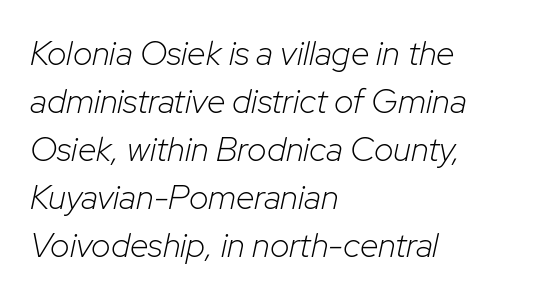
Proportional: the letters do not fall into vertical columns. This sample uses an oblique cut, with every glyph tilted off the vertical. Normally led — the rows are evenly, conventionally spaced. No letter is thick-stroked: the sample isn't bold. Horizontal alignment here is leftward, the default for most running prose. Honestly, the letter spacing is just normal — you wouldn't notice it.
